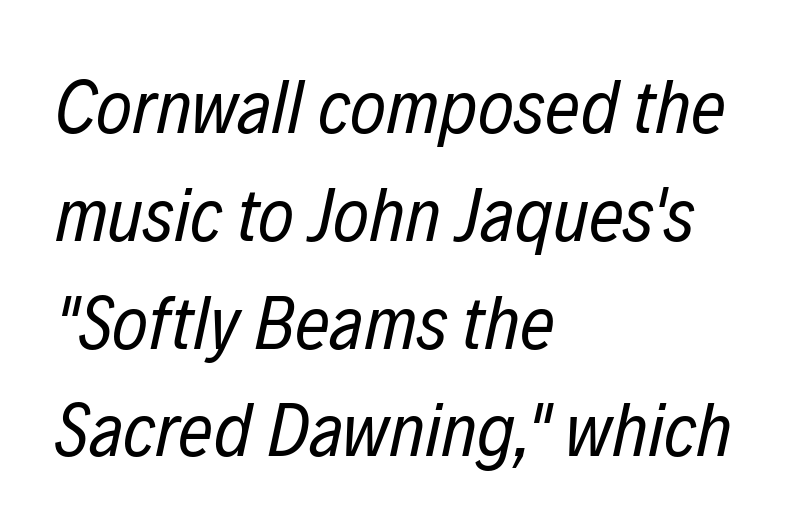
{"italic": "yes", "lean": "right", "slant_degrees": 12, "bold": "no", "weight": "regular", "width": "condensed", "stroke_contrast": "low", "x_height": "medium", "monospaced": "no", "underline": "no", "align": "left", "line_spacing": "normal", "line_spacing_ratio": 1.4, "letter_spacing": "normal", "letter_spacing_em": 0.0, "glyph_px": 77}
